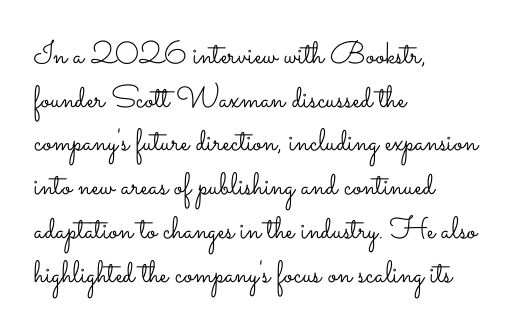
The image shows 31 px light, wide type; set left-aligned, normal line spacing (1.41x), normal letter spacing, not underlined; low stroke contrast and a small x-height.
